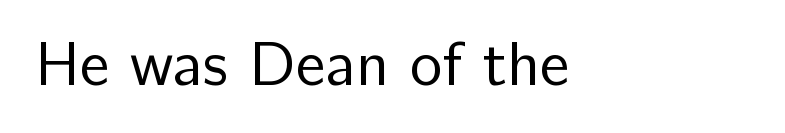
{"serif": "no", "italic": "no", "bold": "no", "weight": "regular", "width": "normal", "stroke_contrast": "low", "x_height": "medium", "monospaced": "no", "underline": "no", "align": "left", "letter_spacing": "normal", "letter_spacing_em": 0.0, "glyph_px": 62}
